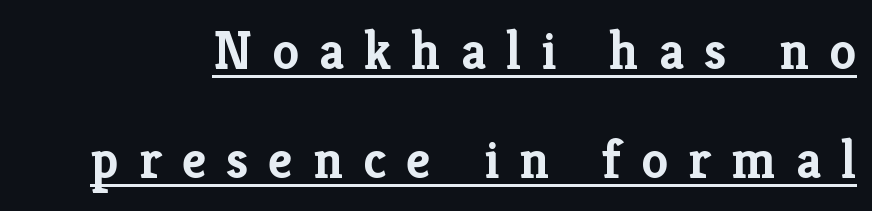
{"serif": "yes", "italic": "no", "bold": "yes", "weight": "semibold", "width": "normal", "stroke_contrast": "low", "x_height": "medium", "monospaced": "no", "underline": "yes", "line_spacing": "loose", "line_spacing_ratio": 2.02, "letter_spacing": "wide", "letter_spacing_em": 0.37, "glyph_px": 54}
